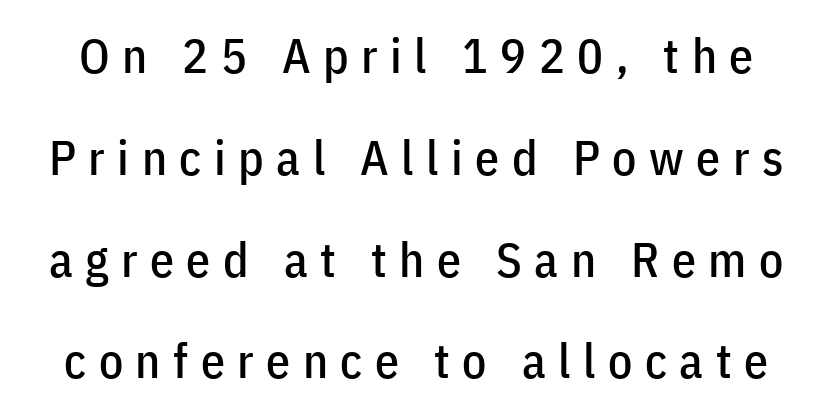
The image shows 48 px condensed sans-serif type, upright; set loose line spacing (2.12x), unusually wide letter spacing (+0.26 em), not underlined; low stroke contrast and a medium x-height.
